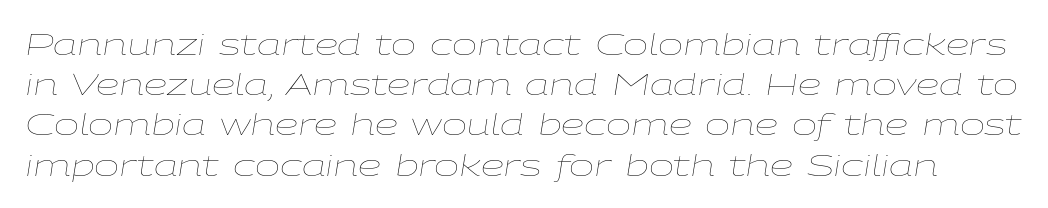
Q: Is the text bold? A: No.
Q: Is the text italic (slanted)? A: Yes, it leans right by about 9 degrees.
Q: Is the text underlined? A: No.
Q: Is the spacing between letters normal or unusually wide? A: Normal.
Q: Is the spacing between lines tight, normal or loose? A: Normal.
Q: Width (condensed, normal, or wide)? A: Wide.
Q: Stroke contrast? A: Low.
Q: x-height? A: Medium.
Q: Monospaced? A: No.
